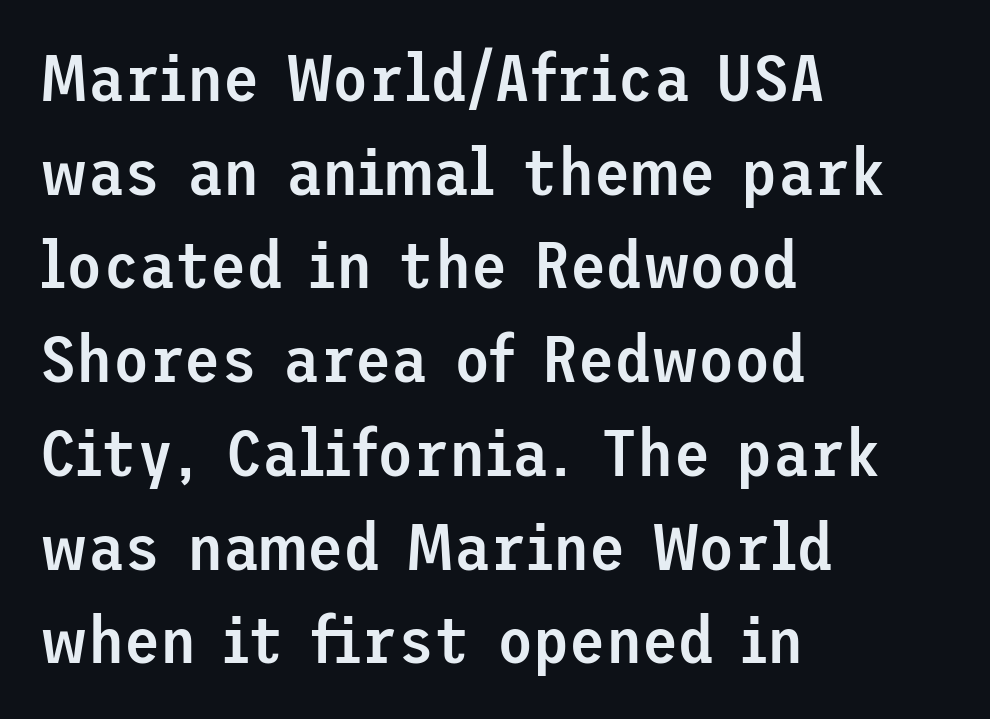
{"serif": "no", "italic": "no", "bold": "semi", "weight": "semibold", "width": "normal", "stroke_contrast": "low", "x_height": "medium", "underline": "no", "align": "left", "line_spacing": "normal", "line_spacing_ratio": 1.42, "letter_spacing": "normal", "letter_spacing_em": 0.0, "glyph_px": 66}
